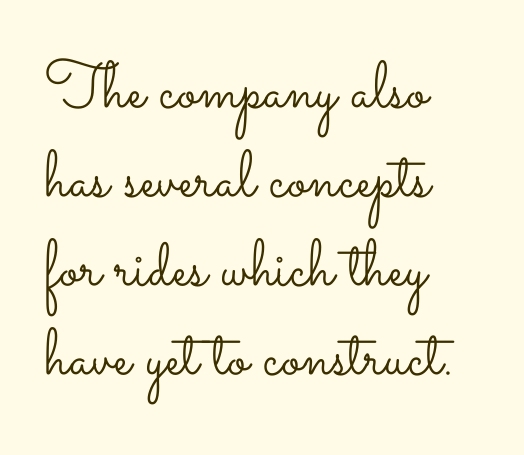
Q: Is the text bold? A: No.
Q: Is the text italic (slanted)? A: Yes.
Q: Is the text underlined? A: No.
Q: How is the paragraph aligned? A: Left-aligned.
Q: Is the spacing between letters normal or unusually wide? A: Normal.
Q: Is the spacing between lines tight, normal or loose? A: Normal.
Q: Width (condensed, normal, or wide)? A: Wide.
Q: Stroke contrast? A: Low.
Q: x-height? A: Small.
Q: Monospaced? A: No.
